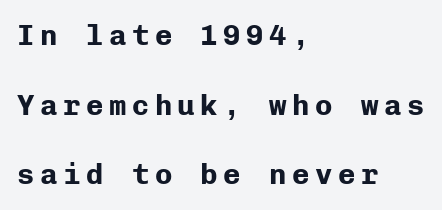
The image shows 29 px bold sans-serif type, upright, monospaced; set left-aligned, loose line spacing (2.4x), not underlined; low stroke contrast and a medium x-height.
